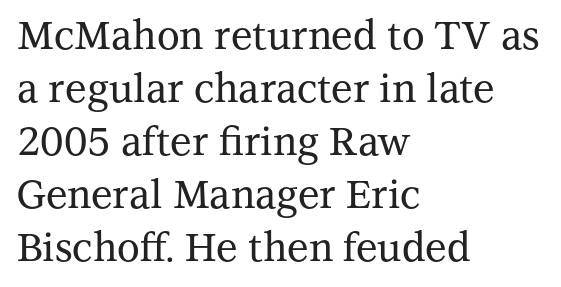
Q: Is the text italic (slanted)? A: No, it is upright.
Q: Is the typeface a serif or a sans-serif typeface? A: Serif.
Q: Is the text underlined? A: No.
Q: How is the paragraph aligned? A: Left-aligned.
Q: Is the spacing between letters normal or unusually wide? A: Normal.
Q: Is the spacing between lines tight, normal or loose? A: Normal.
Q: Width (condensed, normal, or wide)? A: Normal.
Q: Stroke contrast? A: Medium.
Q: x-height? A: Medium.
Q: Monospaced? A: No.
